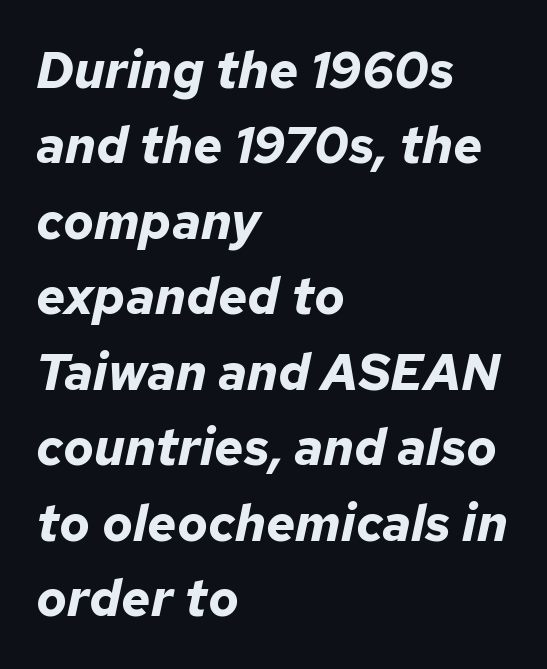
The image shows 51 px bold type, italic (leaning right); set left-aligned, normal line spacing (1.48x), normal letter spacing, not underlined; low stroke contrast and a medium x-height.
